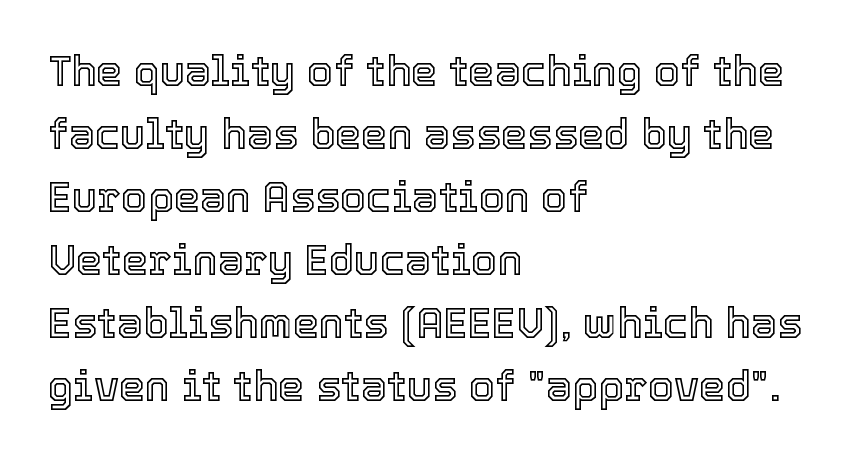
Q: Is the text italic (slanted)? A: No, it is upright.
Q: Is the text underlined? A: No.
Q: How is the paragraph aligned? A: Left-aligned.
Q: Is the spacing between letters normal or unusually wide? A: Normal.
Q: Is the spacing between lines tight, normal or loose? A: Normal.
Q: Width (condensed, normal, or wide)? A: Normal.
Q: x-height? A: Medium.
Q: Monospaced? A: No.
